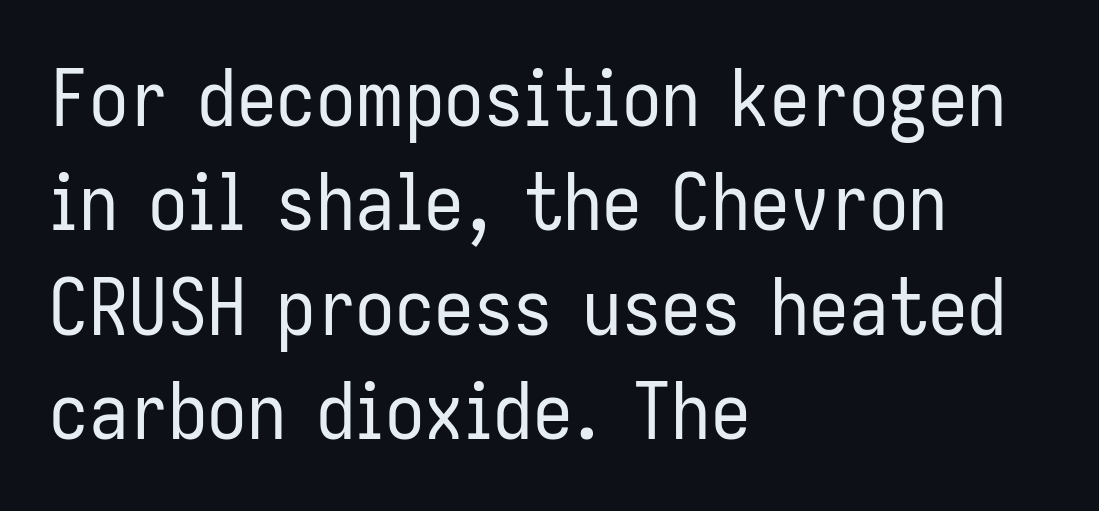
The image shows 79 px regular-weight, condensed sans-serif type, upright; set left-aligned, normal line spacing (1.32x), normal letter spacing, not underlined; low stroke contrast and a medium x-height.
